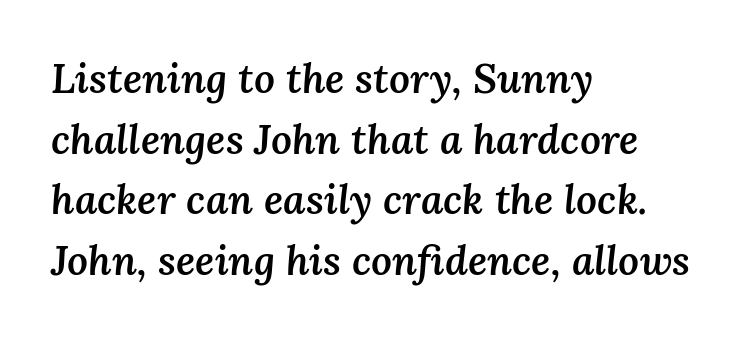
This is moderately heavy type, rendered in semibold. The typography opts for an oblique posture over an upright one. Is the block centered? No — it sits flush against the left margin. Standard letterfit; no display-style spreading of the glyphs. Successive baselines arrive at the customary interval. The passage shown is typed in a proportional face where columns would drift.
